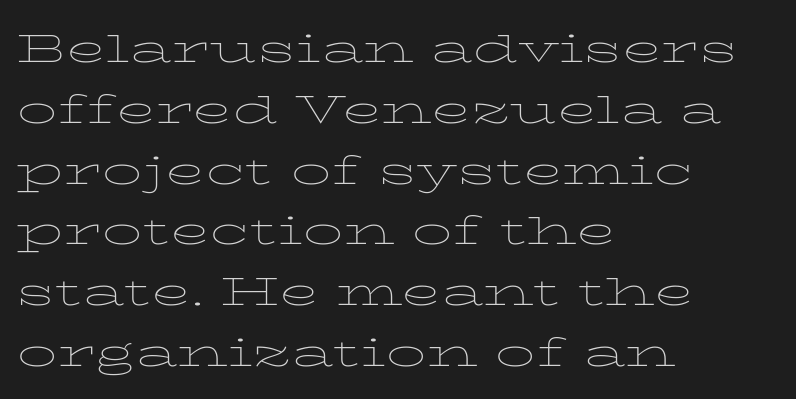
{"serif": "yes", "italic": "no", "bold": "no", "weight": "thin", "width": "wide", "stroke_contrast": "low", "x_height": "medium", "monospaced": "no", "underline": "no", "align": "left", "line_spacing": "normal", "line_spacing_ratio": 1.52, "letter_spacing": "normal", "letter_spacing_em": 0.0, "glyph_px": 40}
